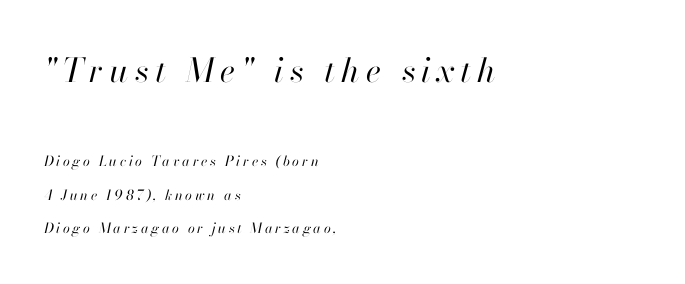
Compared with typical paragraphs, the rows here are farther apart. Stroke thickness stays within the range of a standard reading face or lighter. The font's italic variant was chosen for this text. Which of the two is more prominent by size? The first, at the top. These lines stack with their left ends in a neat column.
